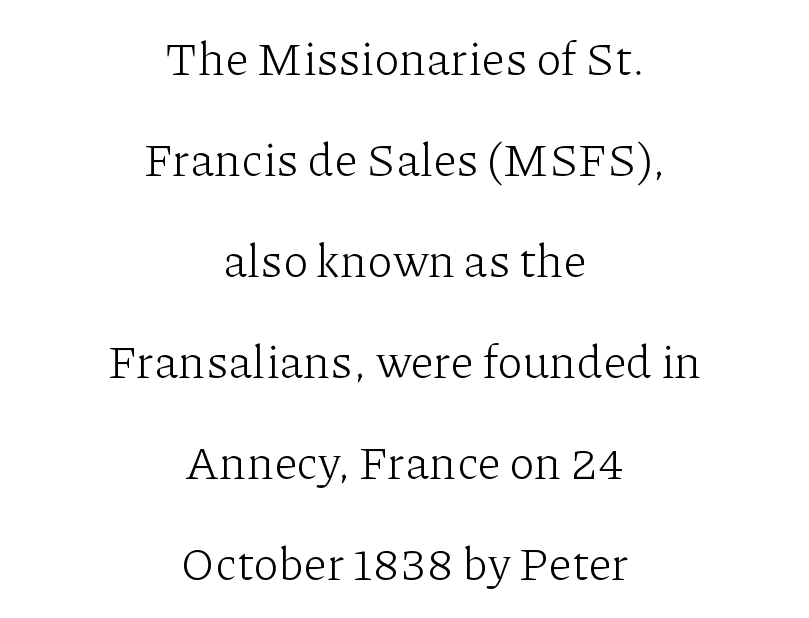
The image shows 47 px light serif type, upright; set centered, loose line spacing (2.15x), normal letter spacing, not underlined; low stroke contrast and a medium x-height.
